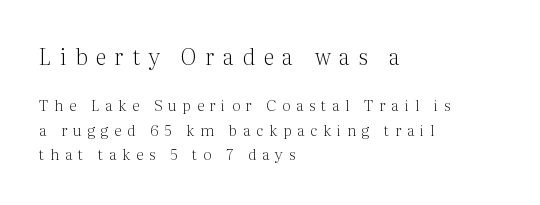
The image shows 22 px text type, upright; set left-aligned, normal line spacing (1.65x), unusually wide letter spacing (+0.39 em), not underlined; the first (top) block is 1.47x larger.
